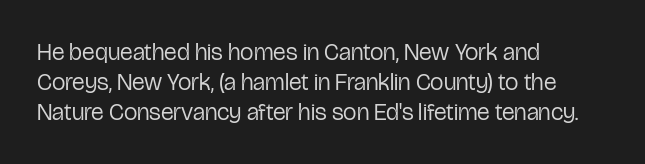
If you drew a line through each stem, it would be perfectly vertical. Tracking value appears to be zero — textbook default spacing. The rag falls on the right side of this text block. The face looks like a standard text weight, possibly lighter. The string is rendered with underlining switched off.
